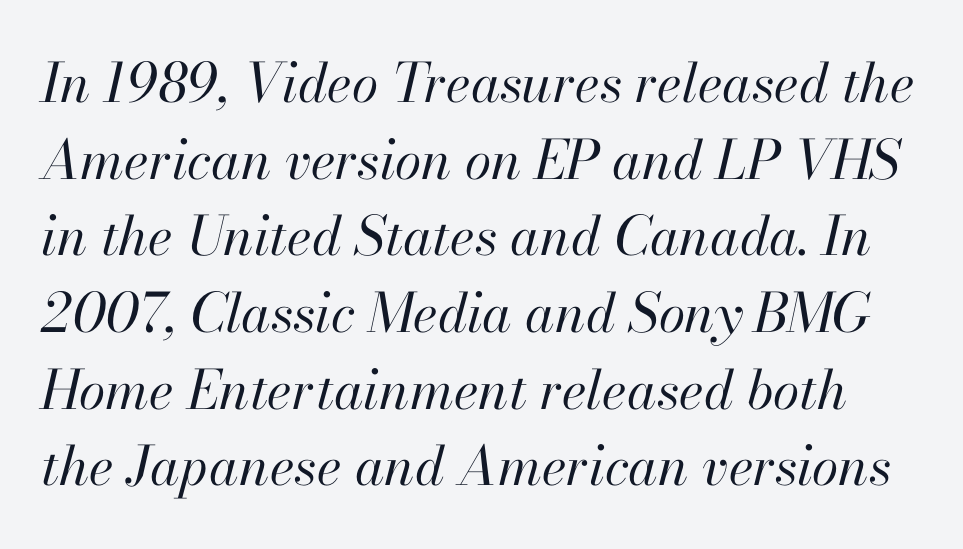
{"italic": "yes", "lean": "right", "slant_degrees": 13, "bold": "no", "weight": "regular", "width": "normal", "stroke_contrast": "high", "x_height": "small", "monospaced": "no", "underline": "no", "line_spacing": "normal", "line_spacing_ratio": 1.42, "letter_spacing": "normal", "letter_spacing_em": 0.0, "glyph_px": 54}
